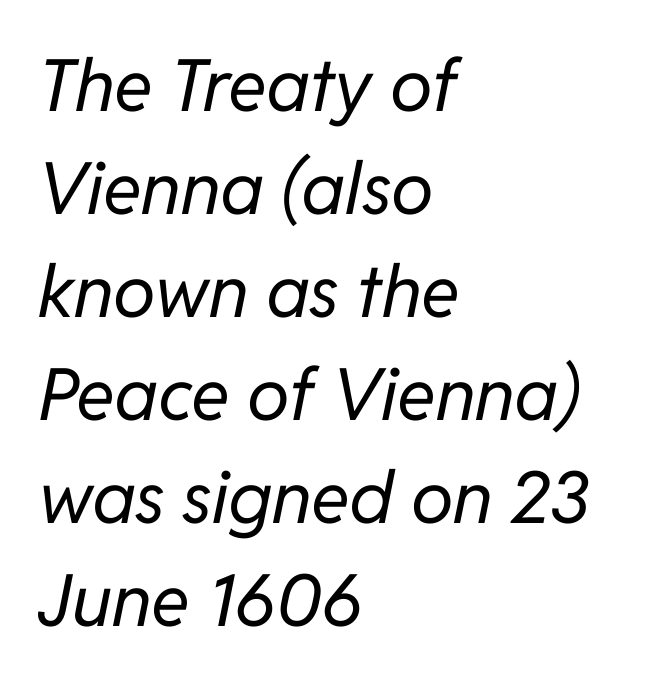
{"italic": "yes", "lean": "right", "slant_degrees": 11, "bold": "no", "weight": "regular", "width": "normal", "stroke_contrast": "low", "x_height": "medium", "monospaced": "no", "underline": "no", "align": "left", "line_spacing": "normal", "line_spacing_ratio": 1.43, "letter_spacing": "normal", "letter_spacing_em": 0.0, "glyph_px": 72}
